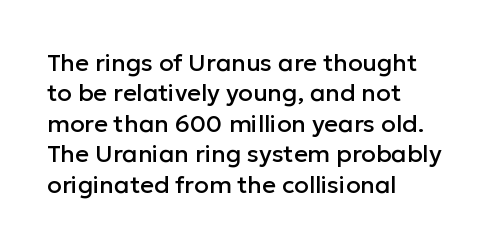
Q: Is the text italic (slanted)? A: No, it is upright.
Q: Is the text underlined? A: No.
Q: How is the paragraph aligned? A: Left-aligned.
Q: Is the spacing between letters normal or unusually wide? A: Normal.
Q: Is the spacing between lines tight, normal or loose? A: Normal.
